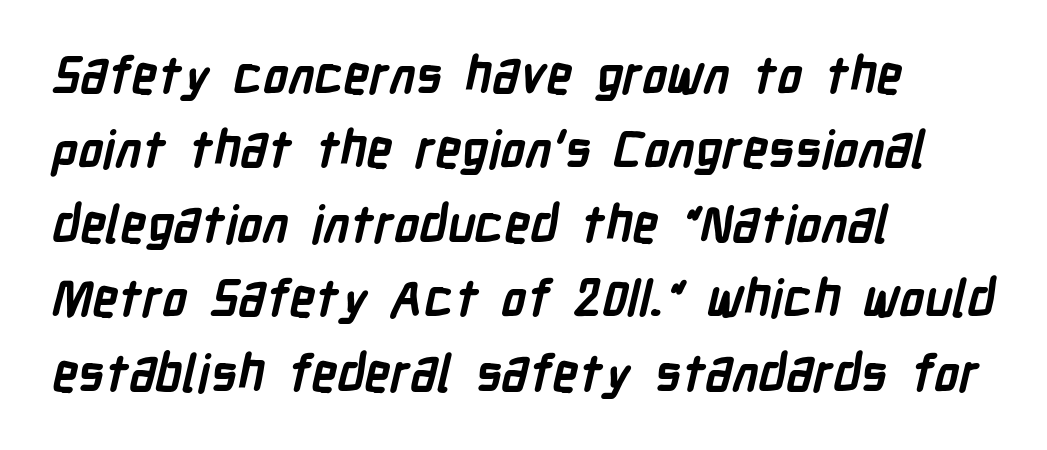
The words here are not underlined. These lines sit exactly where default settings would place them. These lines are rendered in a variable-pitch font. Note: no serifs on the glyphs. Line beginnings align vertically; line endings do not. The letters sit at their default tracking, neither squeezed nor spread.
